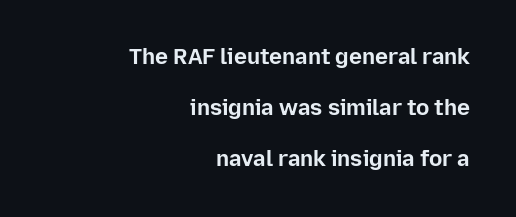
Does the copy run flush right? Yes — the right margin is perfectly even. The letters stand upright; this is a roman face. Loosely led — the rows are spread out. In terms of weight, the rendering is a true, heavy bold.
